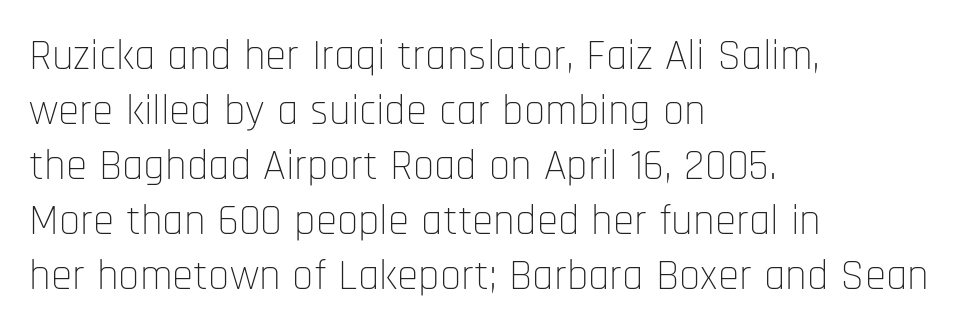
{"serif": "no", "italic": "no", "bold": "no", "weight": "thin", "width": "condensed", "stroke_contrast": "low", "x_height": "large", "monospaced": "no", "underline": "no", "align": "left", "line_spacing": "normal", "line_spacing_ratio": 1.28, "letter_spacing": "normal", "letter_spacing_em": 0.0, "glyph_px": 43}
